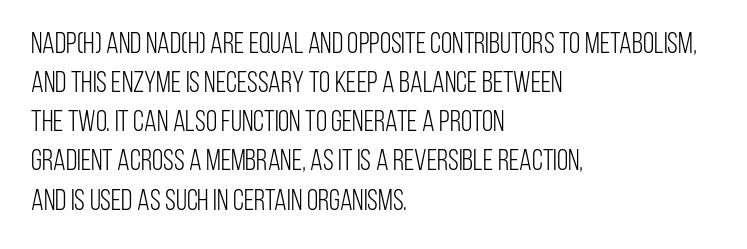
Think of a printed novel: that variable character pitch is what you see here. Decoration check: the copy has no underline. Every character sits straight up, as roman type does. Line beginnings align vertically; line endings do not. Caption: face not bold, strokes unweighted.
